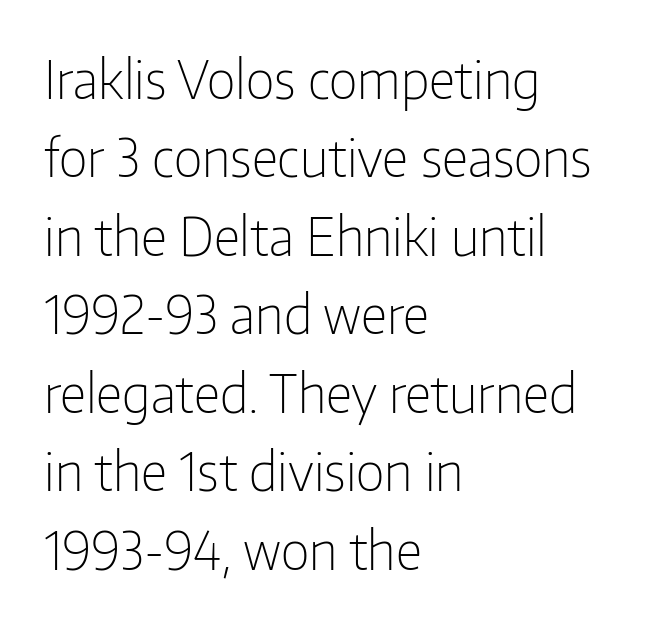
The image shows 53 px light, condensed sans-serif type, upright; set left-aligned, normal line spacing (1.48x), normal letter spacing, not underlined; low stroke contrast and a medium x-height.
